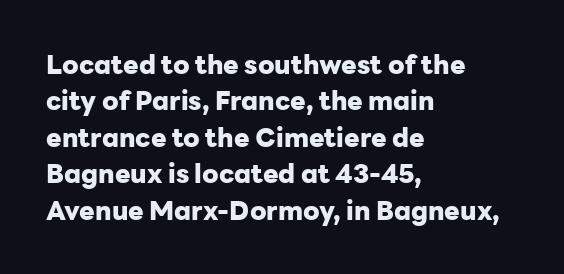
The image shows 26 px bold type, upright; set left-aligned, normal line spacing (1.4x), normal letter spacing, not underlined.
